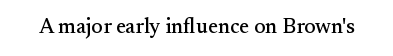
Q: Is the text italic (slanted)? A: No, it is upright.
Q: Is the text underlined? A: No.
Q: Is the spacing between letters normal or unusually wide? A: Normal.
